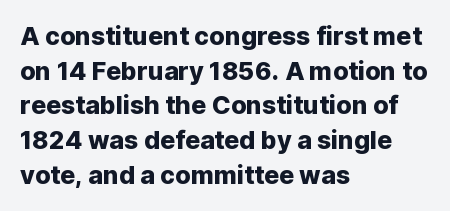
The image shows 25 px text type, upright; set left-aligned, normal line spacing (1.39x), normal letter spacing, not underlined.
